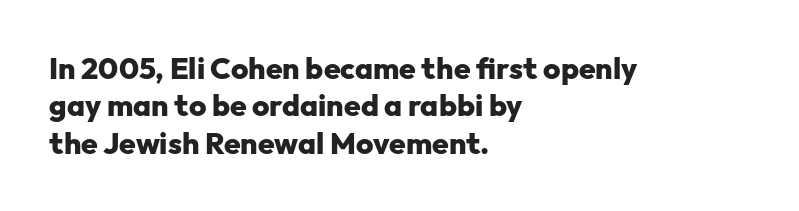
Strokes here are thick enough to call this a true bold. Compared with a centered layout, this one pins lines to the left instead. Examine the stroke ends and you'll find no serifs. Vertical spacing — default.
